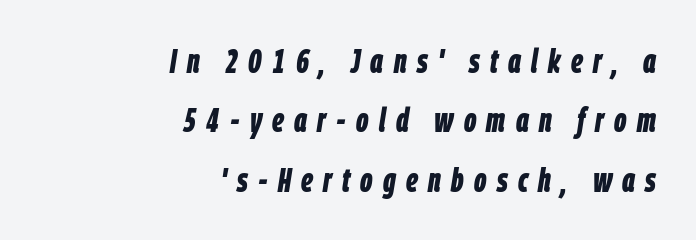
These lines stack with their right ends in a neat column. Note the varied advance widths — an 'i' is clearly narrower than an 'm'. This sample uses expanded letter spacing, leaving extra air between glyphs. How heavy is the stroke? Heavy — this is a bold. The glyphs look as if they've been sheared to an angle. The area under the type is left untouched.
